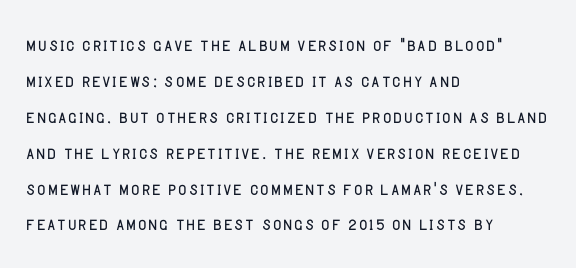
Q: Is the text bold? A: No.
Q: Is the text italic (slanted)? A: No, it is upright.
Q: Is the text underlined? A: No.
Q: How is the paragraph aligned? A: Left-aligned.
Q: Is the spacing between letters normal or unusually wide? A: Normal.
Q: Is the spacing between lines tight, normal or loose? A: Normal.
